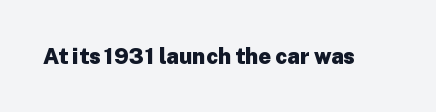
Q: Is the text bold? A: Yes.
Q: Is the text italic (slanted)? A: No, it is upright.
Q: Is the text underlined? A: No.
Q: Is the spacing between letters normal or unusually wide? A: Normal.
